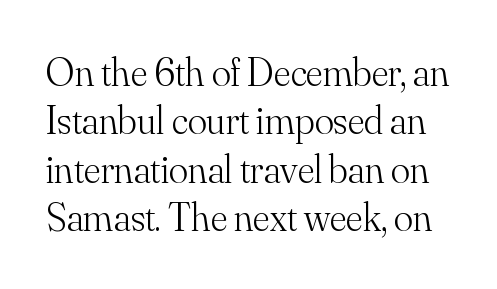
Examine the stroke ends and you'll spot serifs. Posture: straight, roman, zero tilt. You could call the tracking neutral — neither tight nor loose. No word sits above an underline. Proportional: the letters do not fall into vertical columns.
